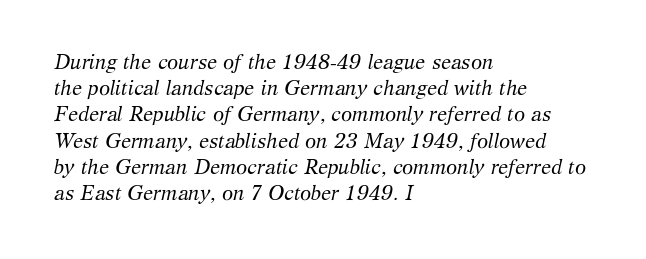
The face used here is rendered with its standard letterfit. Is the type heavy? It reads as light-to-regular instead. Clear beneath every line of the passage. The compositor pushed each line to the left boundary. Each new line begins a customary step beneath the previous one. There's an unmistakable incline to the writing here.
